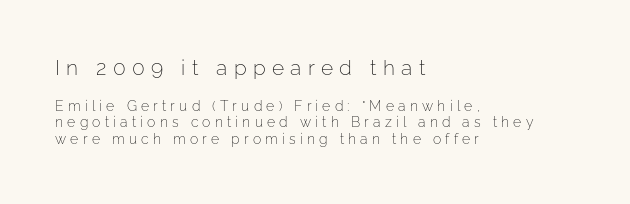
{"italic": "no", "bold": "no", "underline": "no", "align": "left", "line_spacing_ratio": 1.19, "letter_spacing": "wide", "letter_spacing_em": 0.3, "larger_block": "first", "size_ratio": 1.5, "glyph_px": 21}
